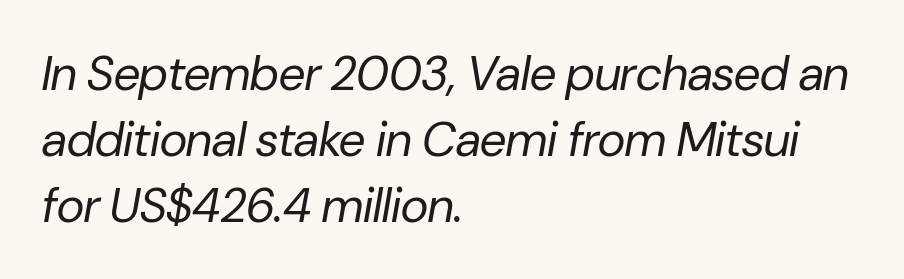
Q: Is the text bold? A: No.
Q: Is the text italic (slanted)? A: Yes, it leans right by about 10 degrees.
Q: Is the text underlined? A: No.
Q: How is the paragraph aligned? A: Left-aligned.
Q: Is the spacing between letters normal or unusually wide? A: Normal.
Q: Is the spacing between lines tight, normal or loose? A: Normal.
Q: Width (condensed, normal, or wide)? A: Normal.
Q: Stroke contrast? A: Low.
Q: x-height? A: Medium.
Q: Monospaced? A: No.
